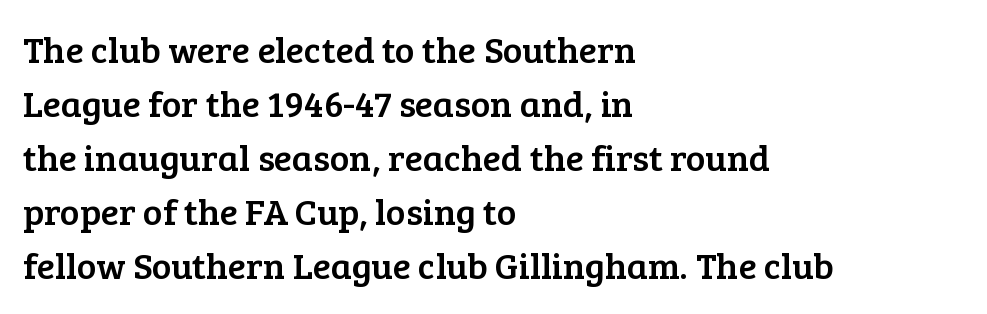
The letterforms sit shoulder to shoulder at normal distance. Layout note: lines flush left. Note: serifs present on the glyphs. If you measured baseline to baseline, you'd find a middling distance. Rule under the text: the space is simply empty.
